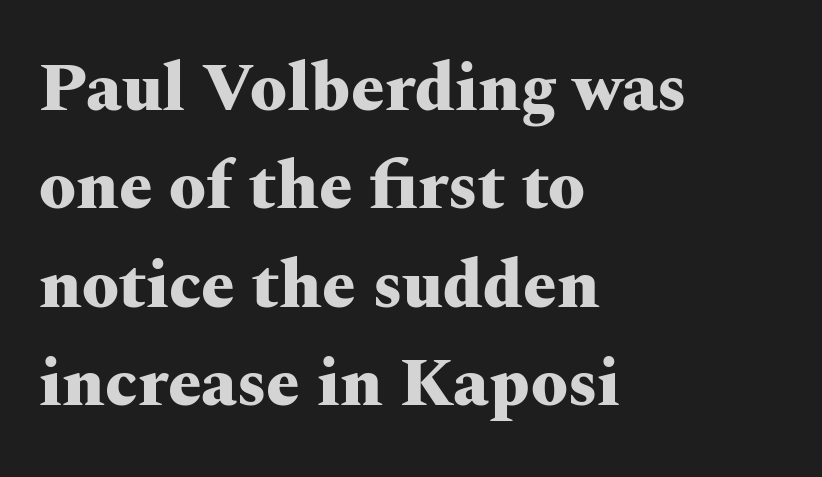
Q: Is the text bold? A: Yes.
Q: Is the text italic (slanted)? A: No, it is upright.
Q: Is the typeface a serif or a sans-serif typeface? A: Serif.
Q: Is the text underlined? A: No.
Q: How is the paragraph aligned? A: Left-aligned.
Q: Is the spacing between letters normal or unusually wide? A: Normal.
Q: Is the spacing between lines tight, normal or loose? A: Normal.
Q: Width (condensed, normal, or wide)? A: Wide.
Q: Stroke contrast? A: Medium.
Q: x-height? A: Medium.
Q: Monospaced? A: No.
